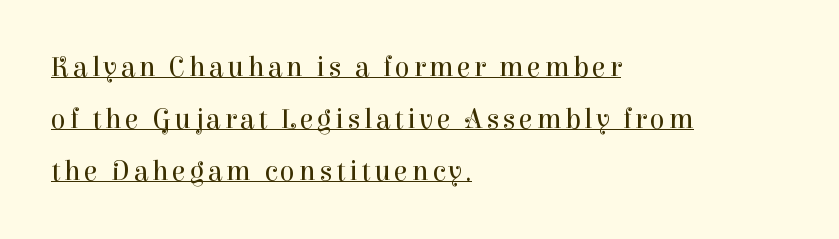
This is underlined copy, the kind a proofreader might mark for attention. No italicization has been applied; the sample stays upright. Unbolded letterforms with no extra heft. Type style note: has serifs.
